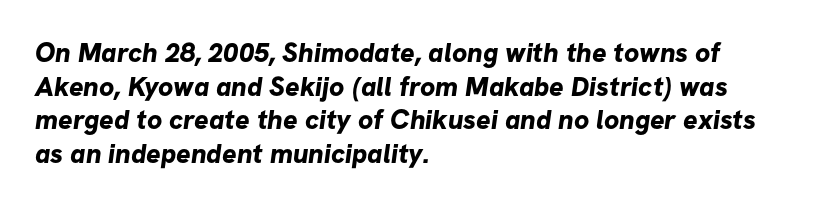
The image shows 27 px bold type; set left-aligned, normal line spacing (1.25x), normal letter spacing, not underlined.
